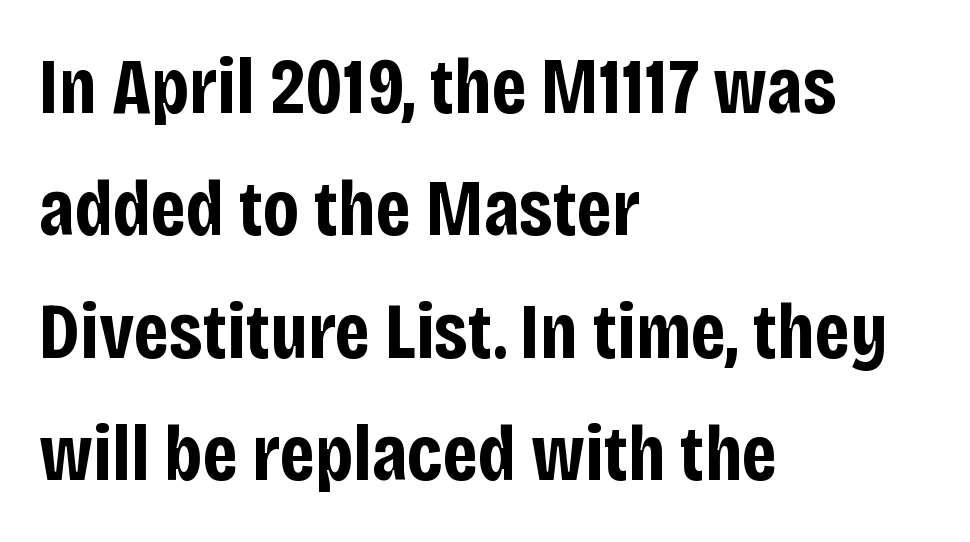
Honestly, the row spacing looks completely unremarkable. Letter spacing: default. The rendering uses natural spacing where letterforms have individual widths. The string is rendered with underlining switched off.
